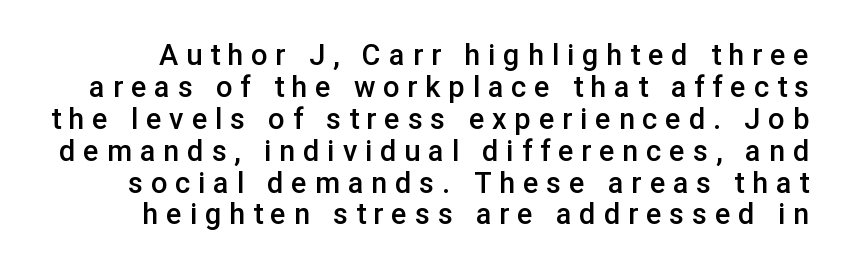
The image shows 29 px semibold sans-serif type, upright; set tight line spacing (1.1x), unusually wide letter spacing (+0.27 em), not underlined; low stroke contrast and a medium x-height.
